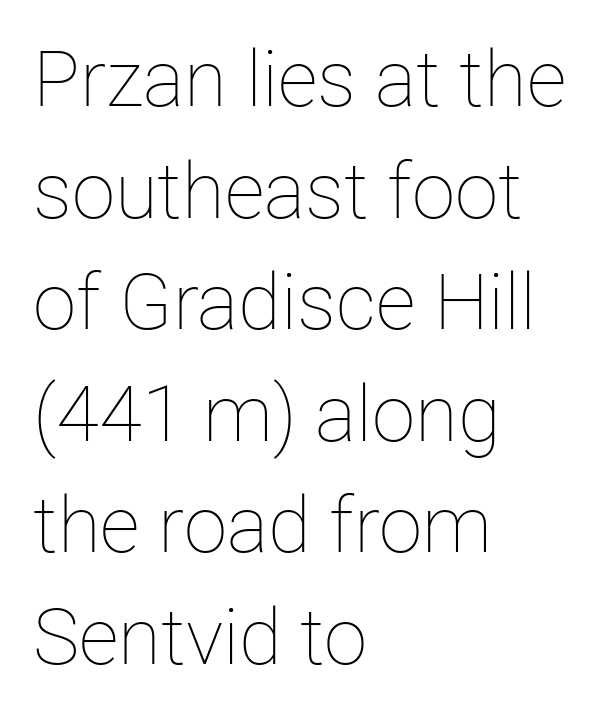
Tracking value appears to be zero — textbook default spacing. The weight would be labelled regular, book, light, or lighter still. The font's upright variant was chosen for this text. This rendering features lettering with no underline.
